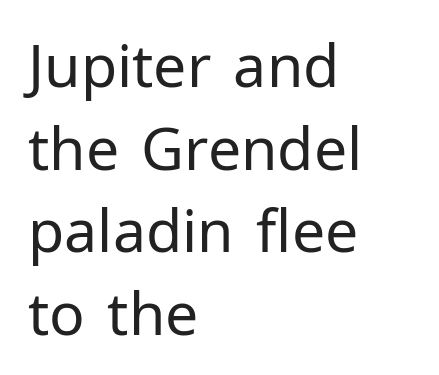
The image shows 59 px regular-weight sans-serif type, upright; set left-aligned, normal line spacing (1.4x), normal letter spacing, not underlined; low stroke contrast and a medium x-height.
